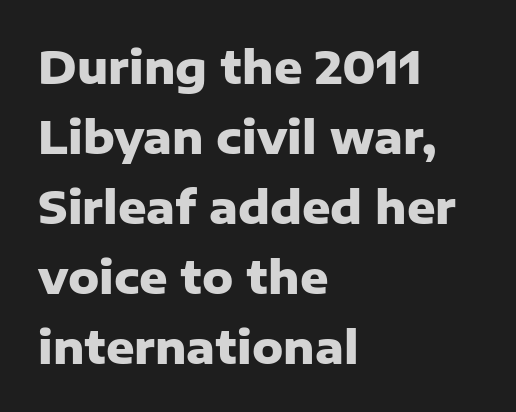
Q: Is the text bold? A: Yes.
Q: Is the text italic (slanted)? A: No, it is upright.
Q: Is the typeface a serif or a sans-serif typeface? A: Sans-serif.
Q: Is the text underlined? A: No.
Q: How is the paragraph aligned? A: Left-aligned.
Q: Is the spacing between letters normal or unusually wide? A: Normal.
Q: Is the spacing between lines tight, normal or loose? A: Normal.
Q: Width (condensed, normal, or wide)? A: Normal.
Q: Stroke contrast? A: Low.
Q: x-height? A: Medium.
Q: Monospaced? A: No.
